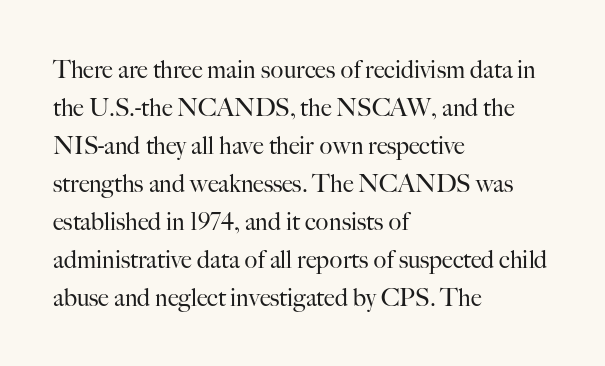
Caption: standard tracking, unaltered. How would I describe the line gaps? Plain and ordinary. Notice how the stems are strictly vertical — no italics here. The typeface has the unassuming heft of standard copy or less. The lines are quadded left.
